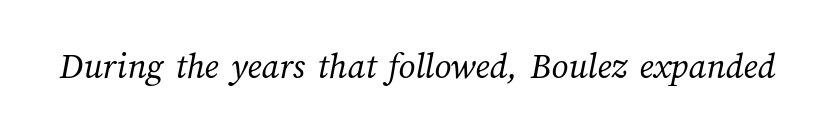
The image shows 37 px regular-weight type; set normal letter spacing, not underlined; medium stroke contrast and a medium x-height.
